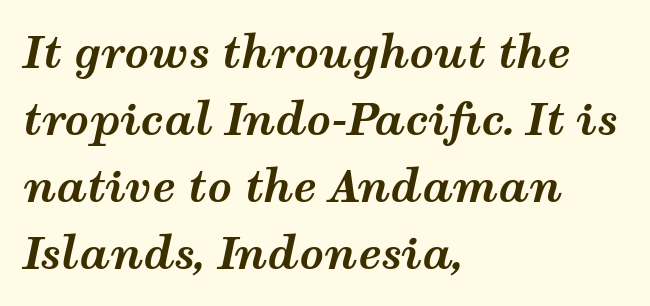
The tracking reads as untouched default to a designer's eye. Chunky letters — that's bold for sure. Spacing verdict: proportional, widths tailored to each character. The text block is weighted toward the left margin, trailing off unevenly rightward.
